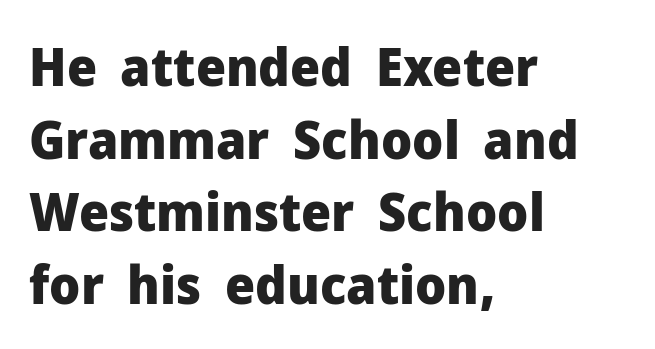
The image shows 53 px heavy sans-serif type, upright; set left-aligned, normal line spacing (1.37x), normal letter spacing, not underlined; low stroke contrast and a medium x-height.
